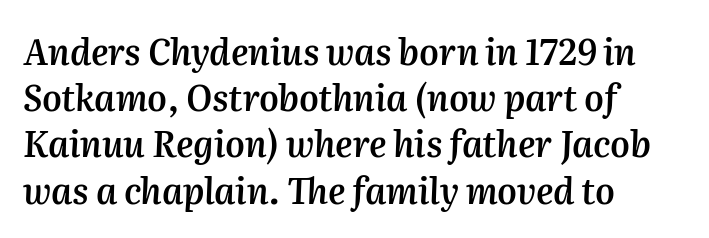
The face used here is proportionally spaced, like ordinary book or web type. The compositor pushed each line to the left boundary. Each word holds together tightly as a unit, with standard inter-letter gaps. A bit beefed up — I'd call it semibold rather than bold. Regarding leading, the lines here are spaced in the standard way.
